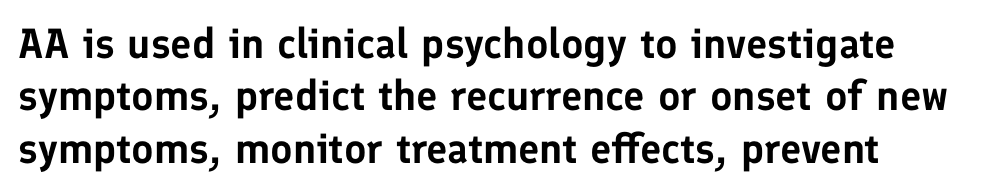
{"serif": "no", "italic": "no", "width": "normal", "stroke_contrast": "low", "x_height": "medium", "monospaced": "no", "underline": "no", "align": "left", "line_spacing": "normal", "line_spacing_ratio": 1.25, "letter_spacing": "normal", "letter_spacing_em": 0.0, "glyph_px": 42}
